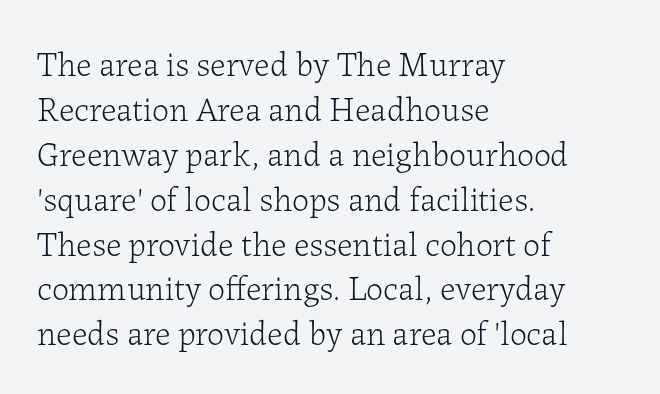
The image shows 34 px light serif type, upright; set left-aligned, normal line spacing (1.32x), normal letter spacing, not underlined; low stroke contrast and a medium x-height.
